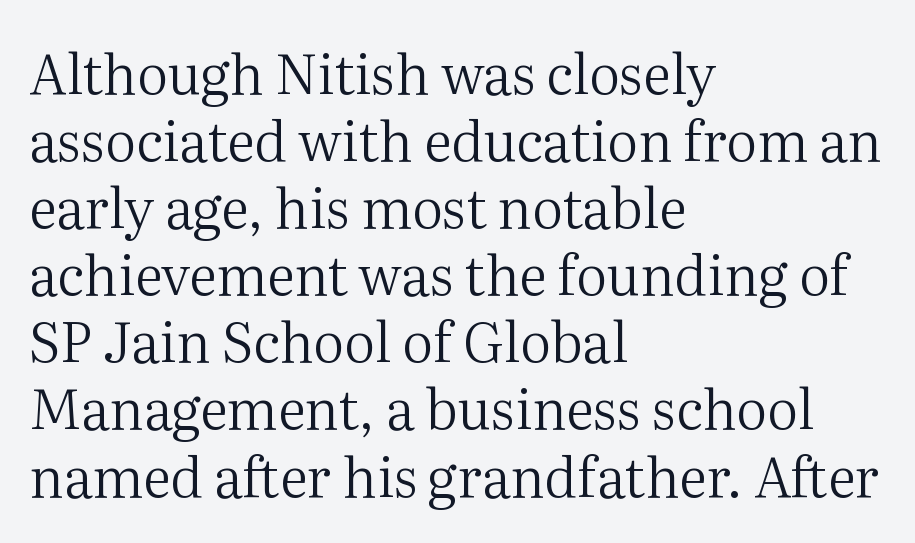
The image shows 55 px regular-weight serif type, upright; set left-aligned, line spacing 1.22x, normal letter spacing, not underlined; medium stroke contrast and a medium x-height.
